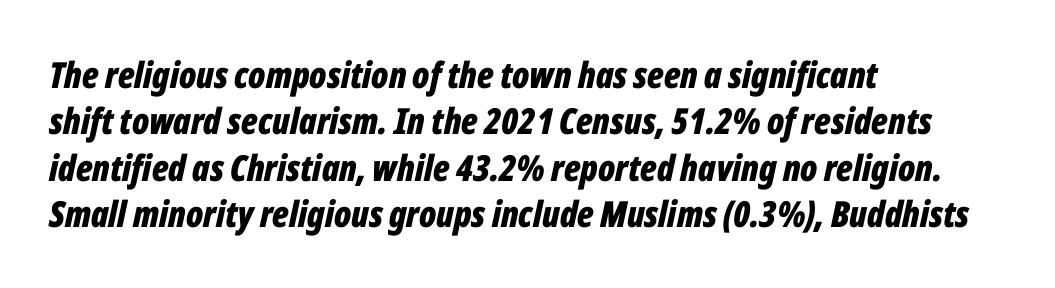
Stroke thickness is high; the sample reads as a true bold. The baseline area is clear. Honestly, the row spacing looks completely unremarkable. The axis of the letterforms is tilted away from vertical.
